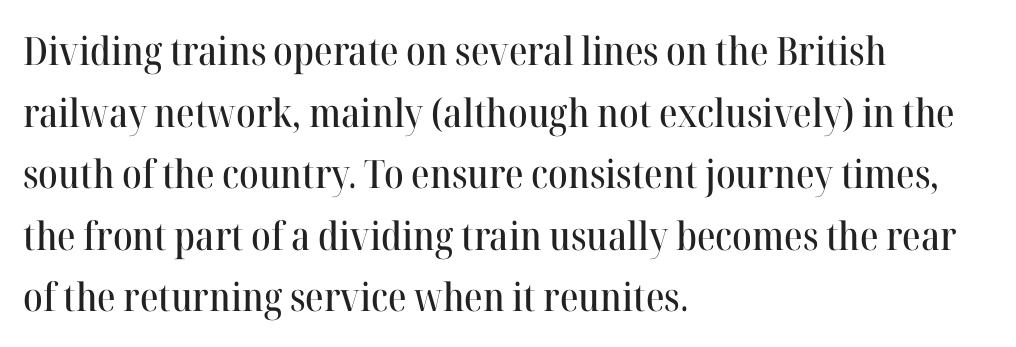
The image shows 39 px serif type, upright; set left-aligned, normal line spacing (1.58x), normal letter spacing, not underlined; high stroke contrast and a medium x-height.
